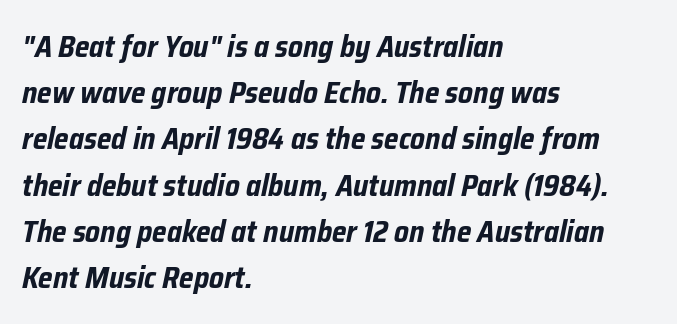
{"italic": "yes", "lean": "right", "slant_degrees": 12, "bold": "yes", "weight": "bold", "width": "condensed", "stroke_contrast": "low", "x_height": "medium", "monospaced": "no", "underline": "no", "align": "left", "line_spacing": "normal", "line_spacing_ratio": 1.54, "letter_spacing": "normal", "letter_spacing_em": 0.0, "glyph_px": 30}
